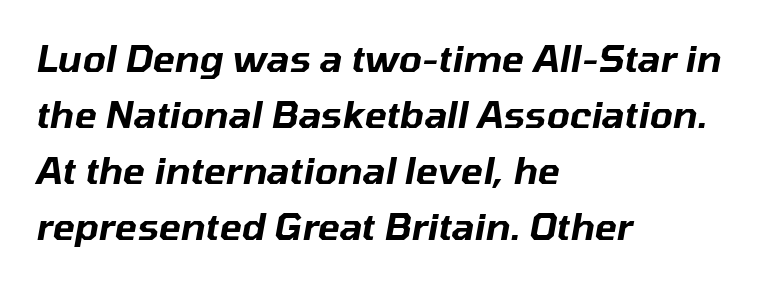
{"italic": "yes", "lean": "right", "slant_degrees": 10, "width": "normal", "stroke_contrast": "low", "x_height": "medium", "monospaced": "no", "underline": "no", "align": "left", "line_spacing": "normal", "line_spacing_ratio": 1.51, "letter_spacing": "normal", "letter_spacing_em": 0.0, "glyph_px": 37}
